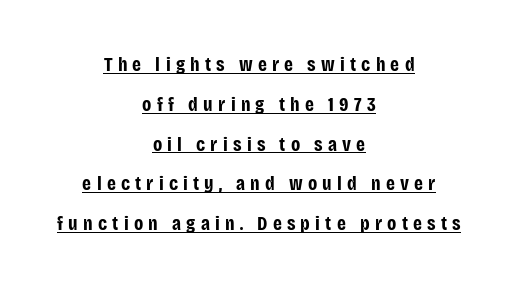
{"italic": "no", "bold": "yes", "underline": "yes", "align": "center", "line_spacing": "loose", "line_spacing_ratio": 1.99, "letter_spacing": "wide", "letter_spacing_em": 0.26, "glyph_px": 20}
